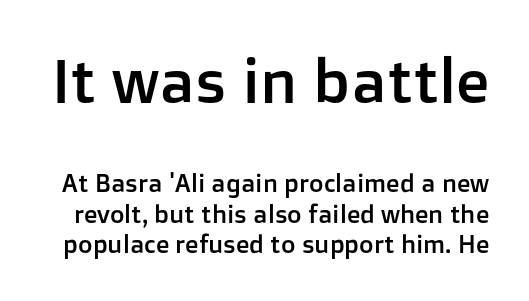
{"serif": "no", "italic": "no", "width": "normal", "stroke_contrast": "low", "x_height": "medium", "monospaced": "no", "underline": "no", "line_spacing_ratio": 1.23, "letter_spacing": "normal", "letter_spacing_em": 0.0, "larger_block": "first", "size_ratio": 2.48, "glyph_px": 62}
